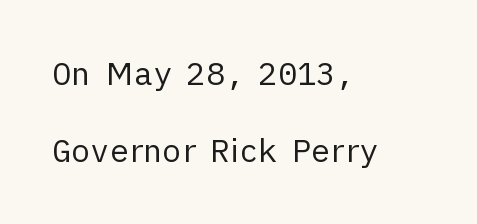
Line beginnings align vertically; line endings do not. When letters stand straight like this, we call the style roman or upright. Baseline-to-baseline distance is far greater than the letter height. Observe the ordinary spacing: letters are neighbours, not strangers. Nobody drew a line under any word here. Stem width sits at or under what a default text font uses.
